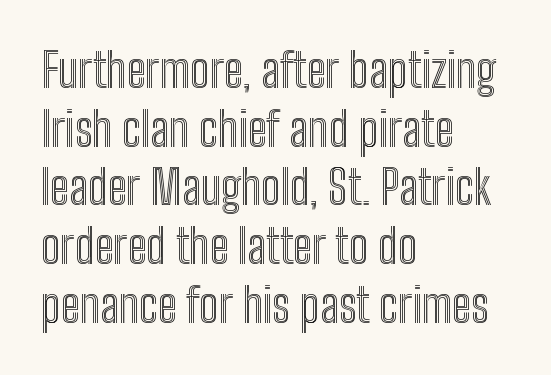
Does the copy run flush right? No — it runs flush left. The letterforms sit shoulder to shoulder at normal distance. Leading matches the norm, producing a regular column. You could not count columns in this text — the font is proportionally spaced. This sample uses an upright cut, with every glyph sitting square on the baseline.
